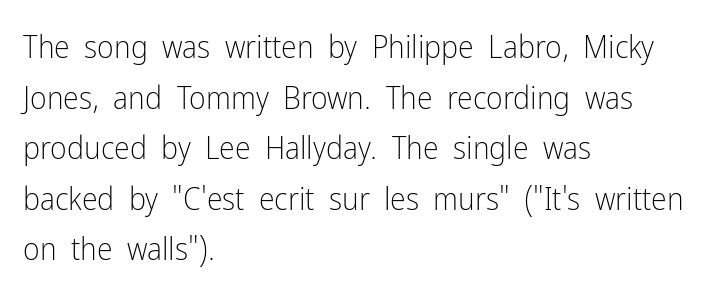
Q: Is the text bold? A: No.
Q: Is the text italic (slanted)? A: No, it is upright.
Q: Is the typeface a serif or a sans-serif typeface? A: Sans-serif.
Q: Is the text underlined? A: No.
Q: How is the paragraph aligned? A: Left-aligned.
Q: Is the spacing between letters normal or unusually wide? A: Normal.
Q: Is the spacing between lines tight, normal or loose? A: Normal.
Q: Width (condensed, normal, or wide)? A: Condensed.
Q: Stroke contrast? A: Low.
Q: x-height? A: Medium.
Q: Monospaced? A: No.
